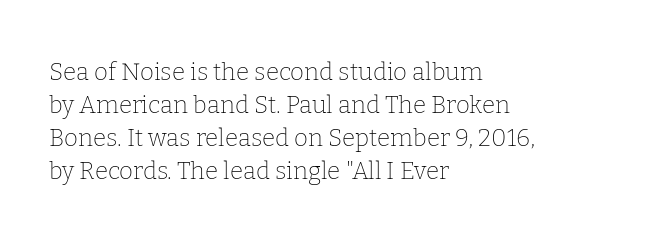
The image shows 24 px text type, upright; set left-aligned, normal line spacing (1.38x), normal letter spacing, not underlined.
